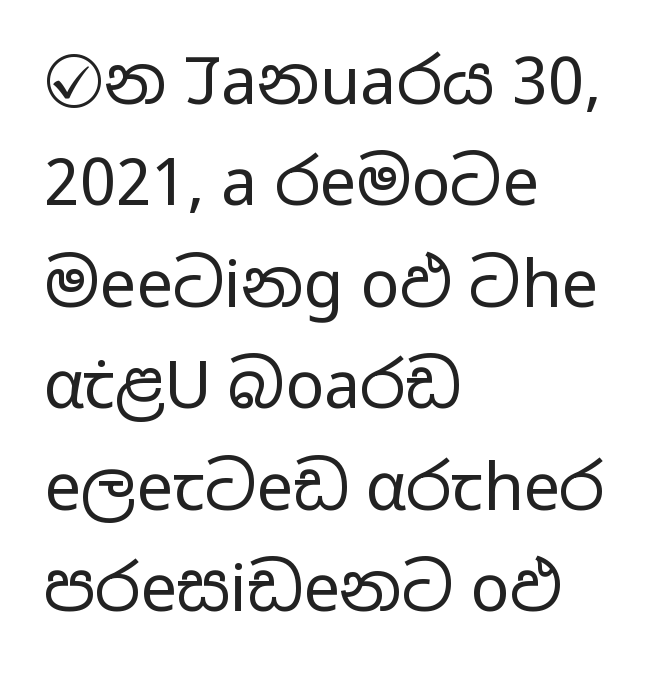
Q: Is the text bold? A: No.
Q: Is the text italic (slanted)? A: No, it is upright.
Q: Is the typeface a serif or a sans-serif typeface? A: Sans-serif.
Q: Is the text underlined? A: No.
Q: How is the paragraph aligned? A: Left-aligned.
Q: Is the spacing between letters normal or unusually wide? A: Normal.
Q: Is the spacing between lines tight, normal or loose? A: Normal.
Q: Width (condensed, normal, or wide)? A: Wide.
Q: Stroke contrast? A: Low.
Q: x-height? A: Medium.
Q: Monospaced? A: No.
